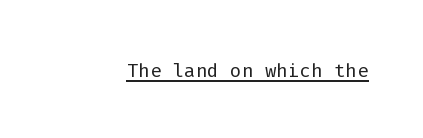
The image shows 27 px text type, upright; set normal letter spacing, underlined.
